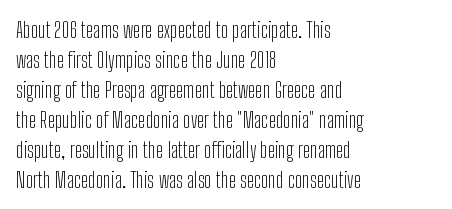
Reading down the column, the eye jumps a familiar distance to each next line. Left-aligned paragraph, ragged on the right. Check under the words: just untouched page. Nope, not italic — everything's standing straight.
